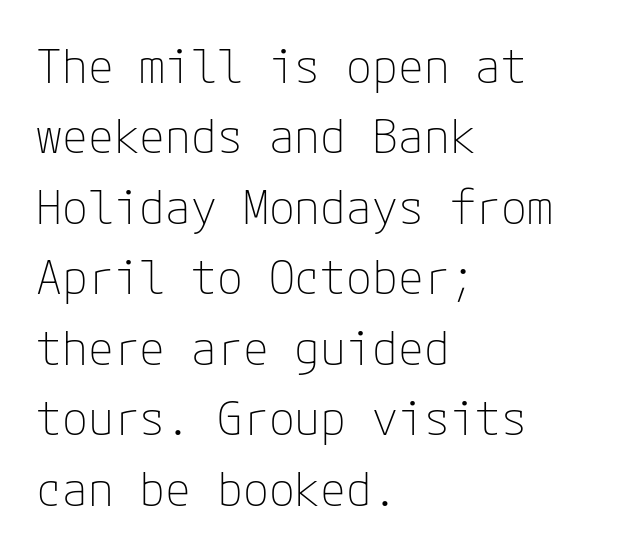
The image shows 47 px thin sans-serif type, upright; set left-aligned, normal line spacing (1.5x), normal letter spacing, not underlined; low stroke contrast and a medium x-height.
